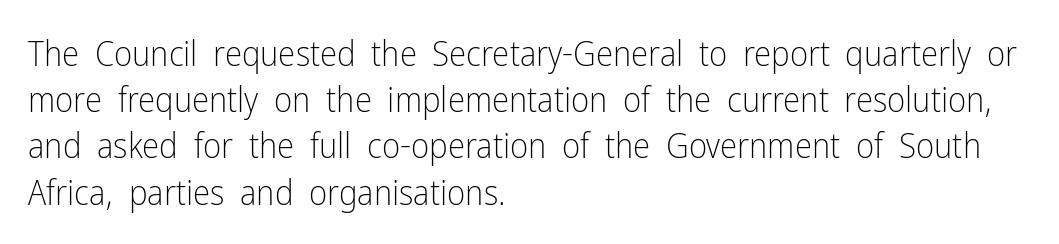
This reads as an unemphasized weight, regular at the heaviest. Underline: absent. Is the letter spacing exaggerated? No — it looks like the ordinary default. Layout note: lines flush left. Nope, not italic — everything's standing straight. Classification — sans serif.
